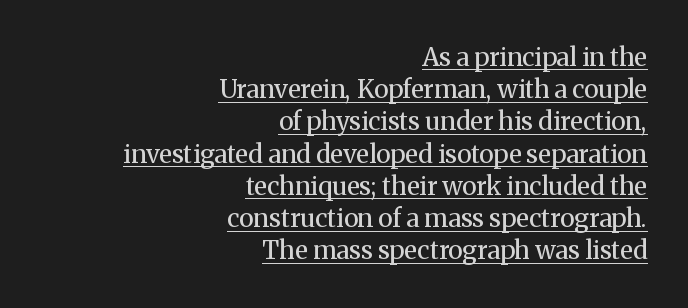
{"italic": "no", "bold": "no", "underline": "yes", "align": "right", "line_spacing": "normal", "line_spacing_ratio": 1.29, "letter_spacing": "normal", "letter_spacing_em": 0.0, "glyph_px": 25}
